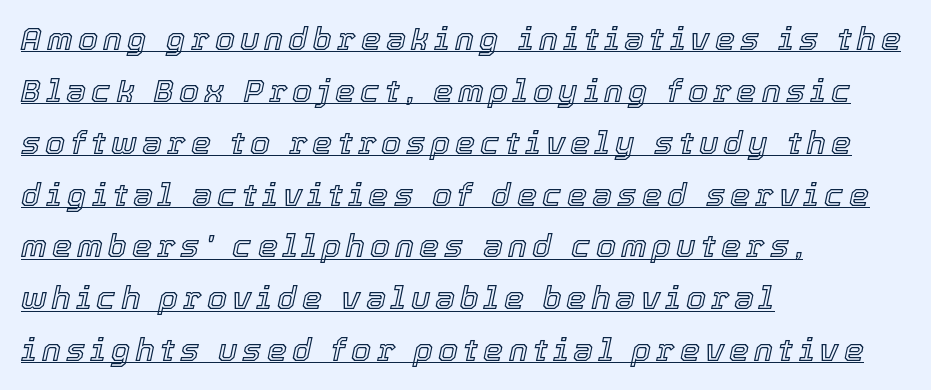
{"italic": "yes", "lean": "right", "slant_degrees": 12, "width": "normal", "x_height": "medium", "monospaced": "no", "underline": "yes", "align": "left", "line_spacing": "normal", "line_spacing_ratio": 1.62, "glyph_px": 32}
